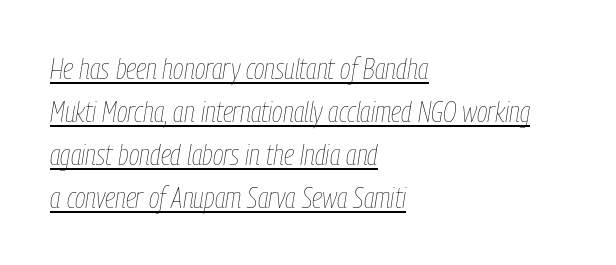
Q: Is the text bold? A: No.
Q: Is the text italic (slanted)? A: Yes, it leans right by about 9 degrees.
Q: Is the text underlined? A: Yes.
Q: How is the paragraph aligned? A: Left-aligned.
Q: Is the spacing between letters normal or unusually wide? A: Normal.
Q: Is the spacing between lines tight, normal or loose? A: Normal.
Q: Width (condensed, normal, or wide)? A: Condensed.
Q: Stroke contrast? A: Low.
Q: x-height? A: Medium.
Q: Monospaced? A: No.
